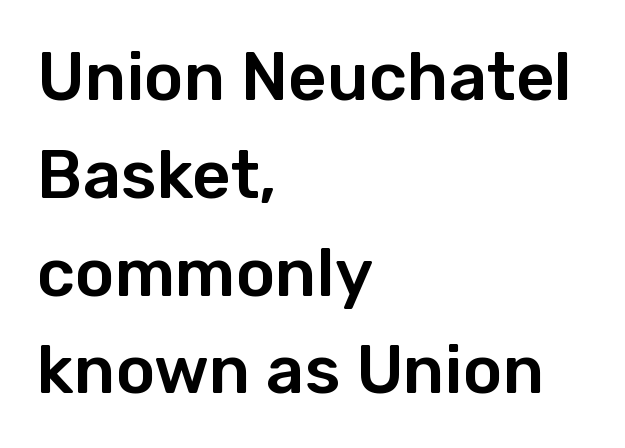
Q: Is the text italic (slanted)? A: No, it is upright.
Q: Is the typeface a serif or a sans-serif typeface? A: Sans-serif.
Q: Is the text underlined? A: No.
Q: How is the paragraph aligned? A: Left-aligned.
Q: Is the spacing between letters normal or unusually wide? A: Normal.
Q: Is the spacing between lines tight, normal or loose? A: Normal.
Q: Width (condensed, normal, or wide)? A: Normal.
Q: Stroke contrast? A: Low.
Q: x-height? A: Medium.
Q: Monospaced? A: No.
